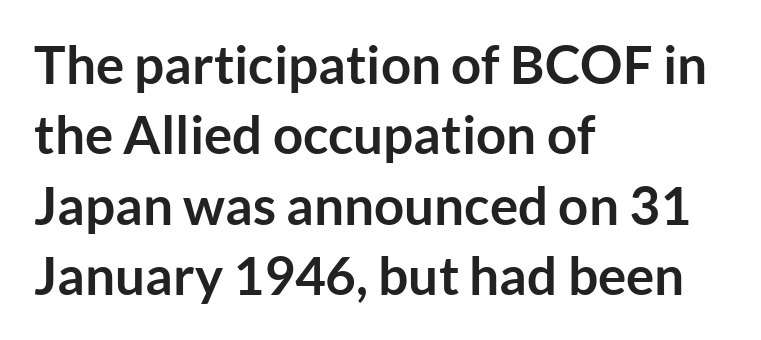
The image shows 53 px semibold sans-serif type, upright; set left-aligned, normal line spacing (1.33x), normal letter spacing, not underlined; low stroke contrast and a medium x-height.
